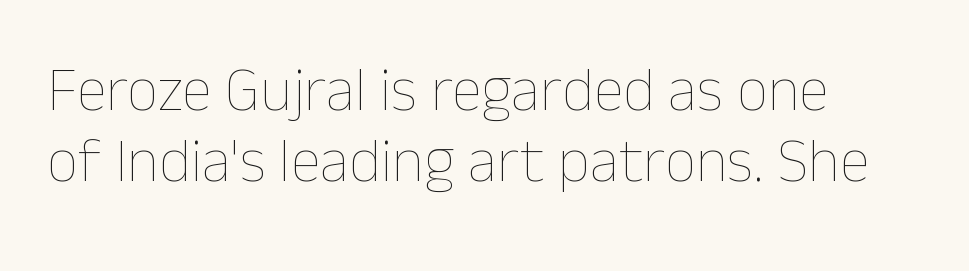
The image shows 62 px thin type, upright; set left-aligned, tight line spacing (1.14x), normal letter spacing, not underlined; low stroke contrast and a medium x-height.
